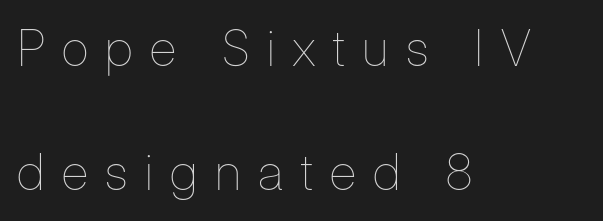
Visually the block forms a straight wall on the left and a jagged coastline on the right. Italic? Not at all — the glyphs are vertical. Loose tracking; the words dissolve into strings of separated letters. Looks like regular typesetting: each glyph gets only the width it needs. Check the space under the baseline: it is left empty.
